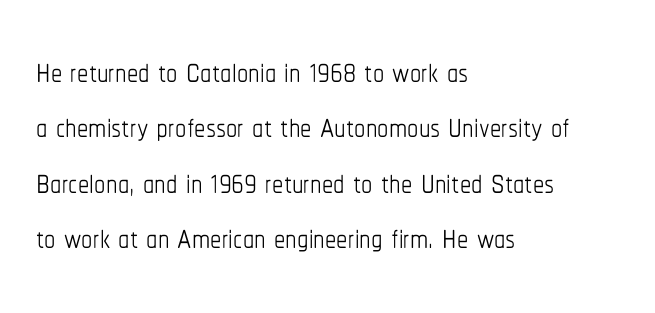
{"italic": "no", "bold": "no", "weight": "thin", "width": "condensed", "stroke_contrast": "low", "x_height": "medium", "monospaced": "no", "underline": "no", "align": "left", "line_spacing_ratio": 1.23, "letter_spacing": "normal", "letter_spacing_em": 0.0, "glyph_px": 45}
